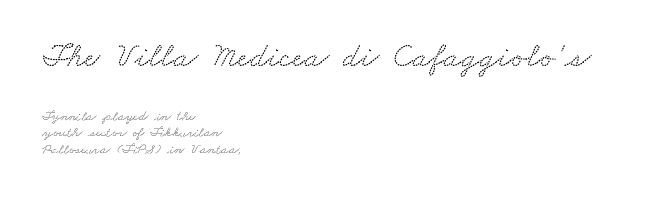
Varying glyph widths throughout — classic text-font behaviour. Observe the ordinary spacing: letters are neighbours, not strangers. You get the large type first, then a drop to smaller type. Descenders hang freely into open space.
